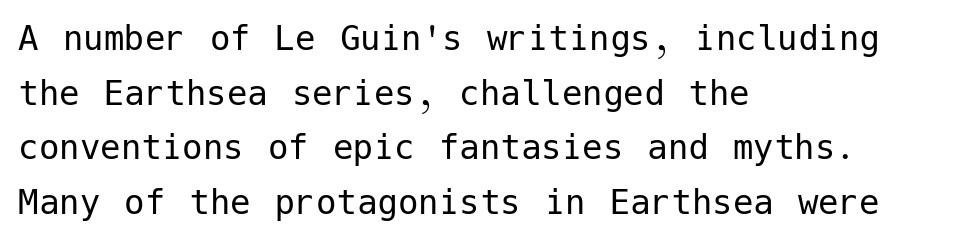
The image shows 41 px regular-weight sans-serif type, upright; set left-aligned, normal line spacing (1.33x), normal letter spacing, not underlined; low stroke contrast and a medium x-height.
